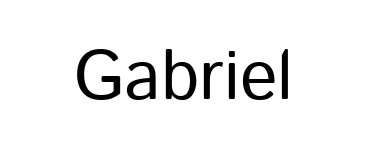
The image shows 70 px sans-serif type, upright; set normal letter spacing, not underlined; low stroke contrast and a medium x-height.
